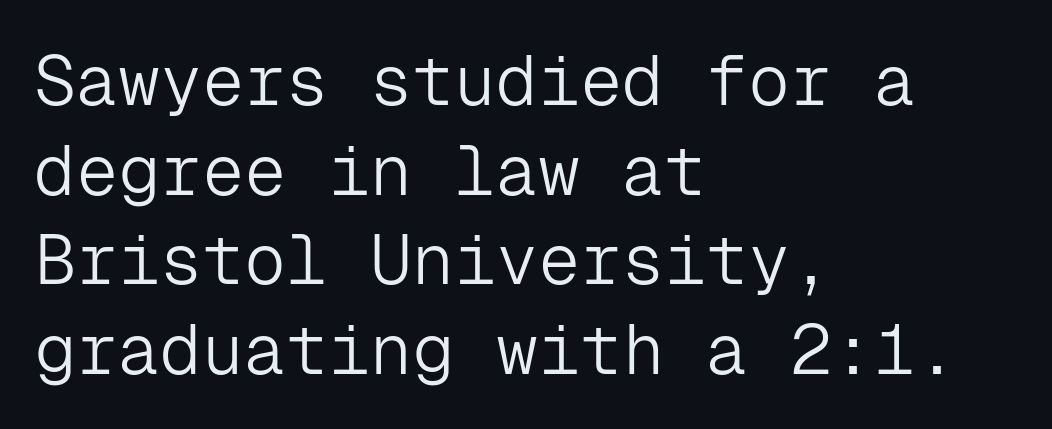
Q: Is the text bold? A: No.
Q: Is the text italic (slanted)? A: No, it is upright.
Q: Is the typeface a serif or a sans-serif typeface? A: Sans-serif.
Q: Is the text underlined? A: No.
Q: How is the paragraph aligned? A: Left-aligned.
Q: Is the spacing between letters normal or unusually wide? A: Normal.
Q: Is the spacing between lines tight, normal or loose? A: Normal.
Q: Width (condensed, normal, or wide)? A: Normal.
Q: Stroke contrast? A: Low.
Q: x-height? A: Medium.
Q: Monospaced? A: Yes.
